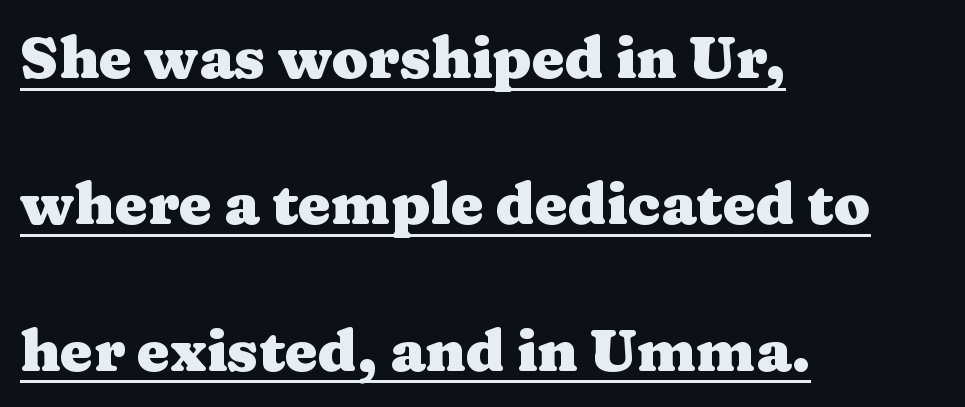
{"serif": "yes", "italic": "no", "bold": "yes", "weight": "heavy", "width": "wide", "stroke_contrast": "medium", "x_height": "medium", "monospaced": "no", "underline": "yes", "align": "left", "line_spacing": "loose", "line_spacing_ratio": 2.48, "letter_spacing": "normal", "letter_spacing_em": 0.0, "glyph_px": 59}
